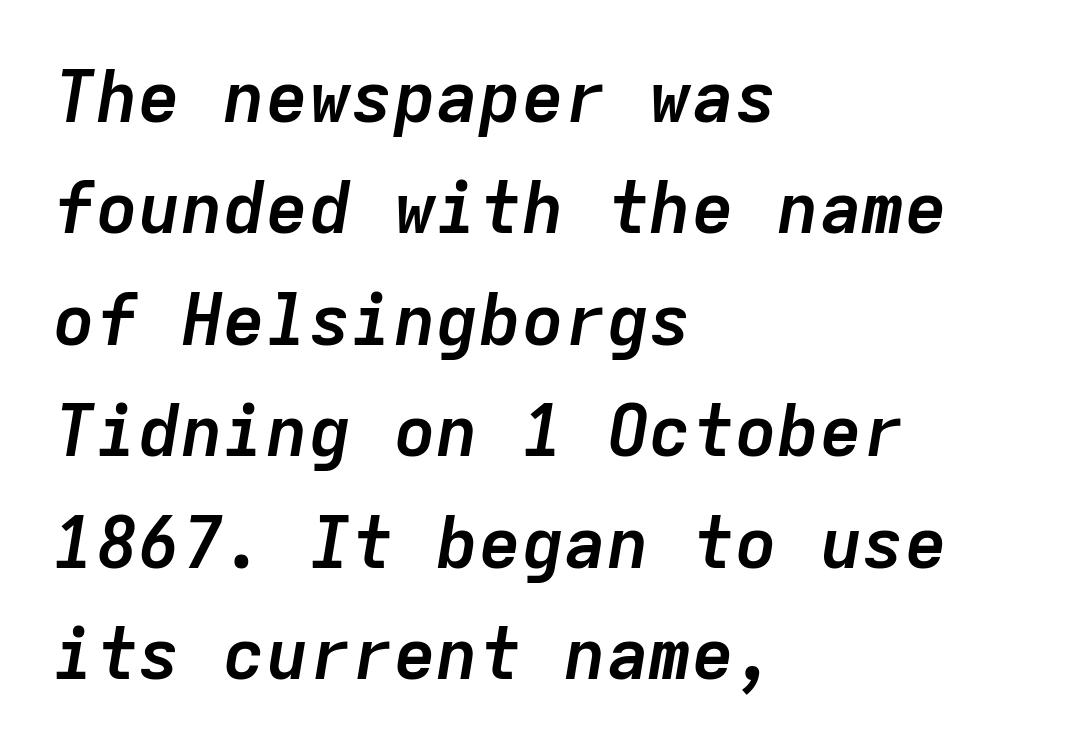
Rendered with sloped, italic letterforms. If you measured baseline to baseline, you'd find a middling distance. These lines keep a tight, regular rhythm from letter to letter. The gap between lines stays unmarked. Leftover space on each line is placed entirely after the last word. What weight is shown? A full bold with thick strokes.
